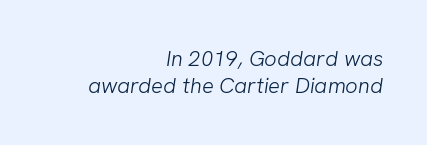
{"bold": "no", "underline": "no", "align": "right", "line_spacing_ratio": 1.24, "letter_spacing": "normal", "letter_spacing_em": 0.0, "glyph_px": 22}
